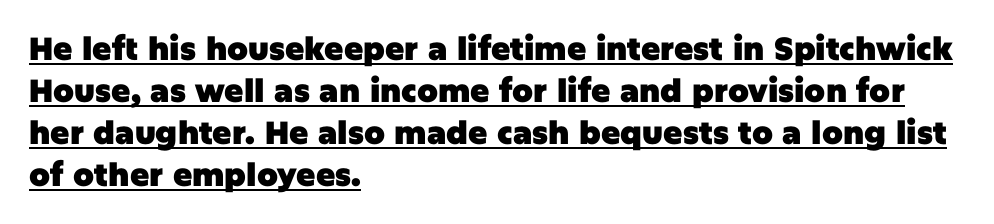
This sample has the flowing, uneven cadence of proportional lettering. No italicization has been applied; the sample stays upright. The font family rendered here belongs to the sans-serif group. In designer terms, the underline attribute is active on this setting.
